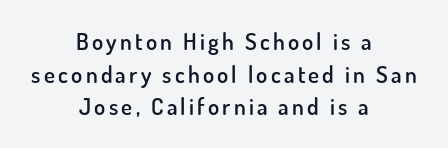
Q: Is the text bold? A: Semi-bold.
Q: Is the text italic (slanted)? A: No, it is upright.
Q: Is the text underlined? A: No.
Q: How is the paragraph aligned? A: Centered.
Q: Is the spacing between lines tight, normal or loose? A: Normal.
